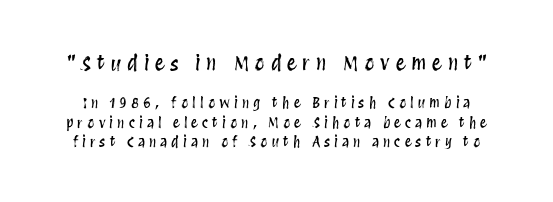
{"italic": "no", "underline": "no", "line_spacing": "normal", "line_spacing_ratio": 1.4, "letter_spacing": "wide", "letter_spacing_em": 0.29, "larger_block": "first", "size_ratio": 1.43, "glyph_px": 20}
